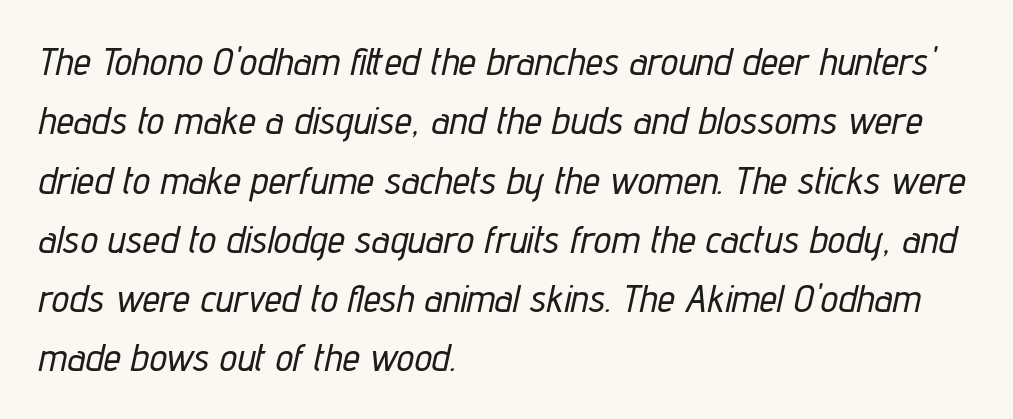
Q: Is the text italic (slanted)? A: Yes, it leans right by about 12 degrees.
Q: Is the text underlined? A: No.
Q: How is the paragraph aligned? A: Left-aligned.
Q: Is the spacing between letters normal or unusually wide? A: Normal.
Q: Is the spacing between lines tight, normal or loose? A: Normal.
Q: Width (condensed, normal, or wide)? A: Condensed.
Q: Stroke contrast? A: Low.
Q: x-height? A: Medium.
Q: Monospaced? A: No.
